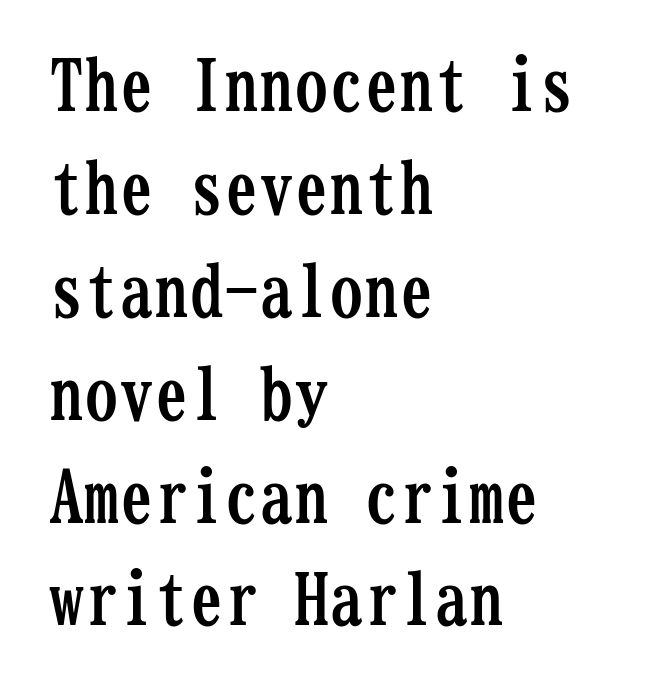
Q: Is the text bold? A: Yes.
Q: Is the text italic (slanted)? A: No, it is upright.
Q: Is the typeface a serif or a sans-serif typeface? A: Serif.
Q: Is the text underlined? A: No.
Q: How is the paragraph aligned? A: Left-aligned.
Q: Is the spacing between letters normal or unusually wide? A: Normal.
Q: Is the spacing between lines tight, normal or loose? A: Normal.
Q: Width (condensed, normal, or wide)? A: Condensed.
Q: Stroke contrast? A: Low.
Q: x-height? A: Medium.
Q: Monospaced? A: Yes.
